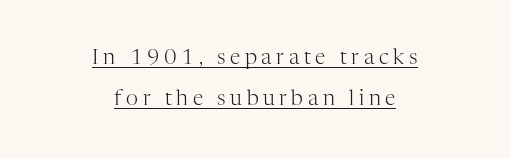
Q: Is the text bold? A: No.
Q: Is the text italic (slanted)? A: No, it is upright.
Q: Is the text underlined? A: Yes.
Q: How is the paragraph aligned? A: Centered.
Q: Is the spacing between letters normal or unusually wide? A: Unusually wide.
Q: Is the spacing between lines tight, normal or loose? A: Loose.
